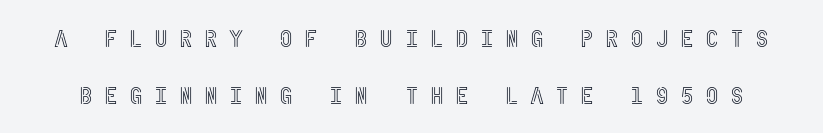
The image shows 24 px text type, upright; set loose line spacing (2.36x), unusually wide letter spacing (+0.46 em), not underlined.
